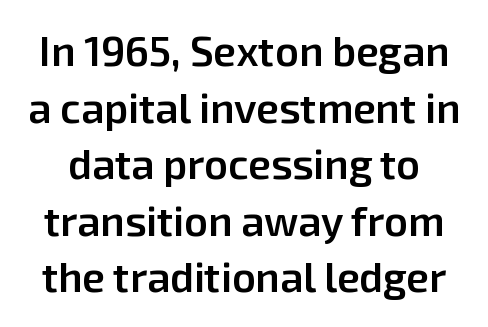
Q: Is the text bold? A: Semi-bold.
Q: Is the text italic (slanted)? A: No, it is upright.
Q: Is the typeface a serif or a sans-serif typeface? A: Sans-serif.
Q: Is the text underlined? A: No.
Q: Is the spacing between letters normal or unusually wide? A: Normal.
Q: Is the spacing between lines tight, normal or loose? A: Normal.
Q: Width (condensed, normal, or wide)? A: Normal.
Q: Stroke contrast? A: Low.
Q: x-height? A: Medium.
Q: Monospaced? A: No.
